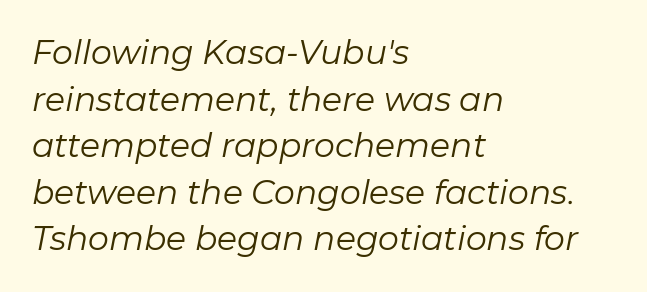
{"italic": "yes", "lean": "right", "slant_degrees": 11, "bold": "no", "weight": "regular", "width": "normal", "stroke_contrast": "low", "x_height": "medium", "monospaced": "no", "underline": "no", "align": "left", "line_spacing": "normal", "line_spacing_ratio": 1.41, "letter_spacing": "normal", "letter_spacing_em": 0.0, "glyph_px": 33}
